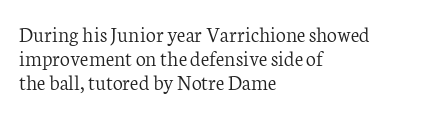
The designer dialed line spacing down below the default. Heaviness? Minimal to ordinary, like unemphasized prose. Check under the words: just untouched page. Quick note: not italic, upright.
